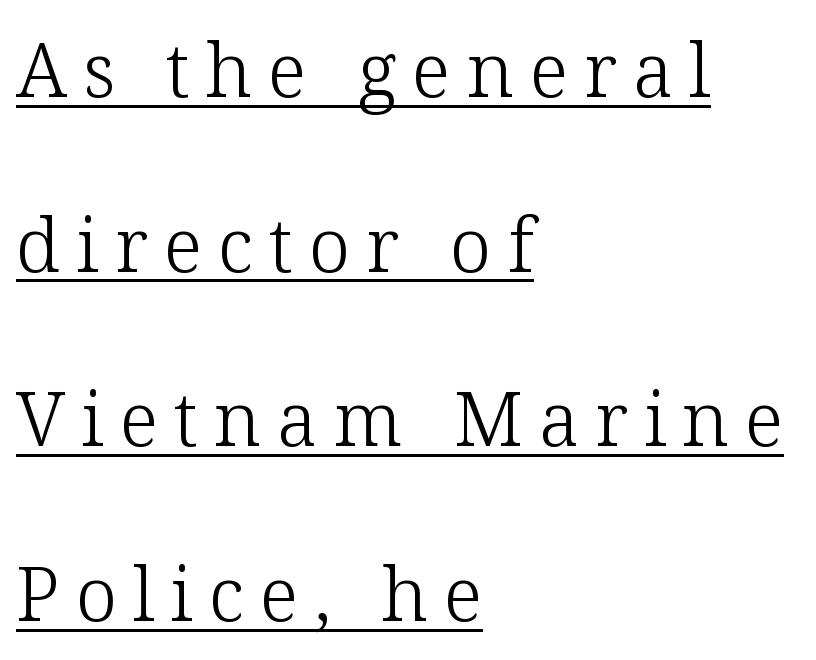
Q: Is the text bold? A: No.
Q: Is the text italic (slanted)? A: No, it is upright.
Q: Is the typeface a serif or a sans-serif typeface? A: Serif.
Q: Is the text underlined? A: Yes.
Q: How is the paragraph aligned? A: Left-aligned.
Q: Is the spacing between letters normal or unusually wide? A: Unusually wide.
Q: Is the spacing between lines tight, normal or loose? A: Loose.
Q: Width (condensed, normal, or wide)? A: Normal.
Q: Stroke contrast? A: Low.
Q: x-height? A: Medium.
Q: Monospaced? A: No.
